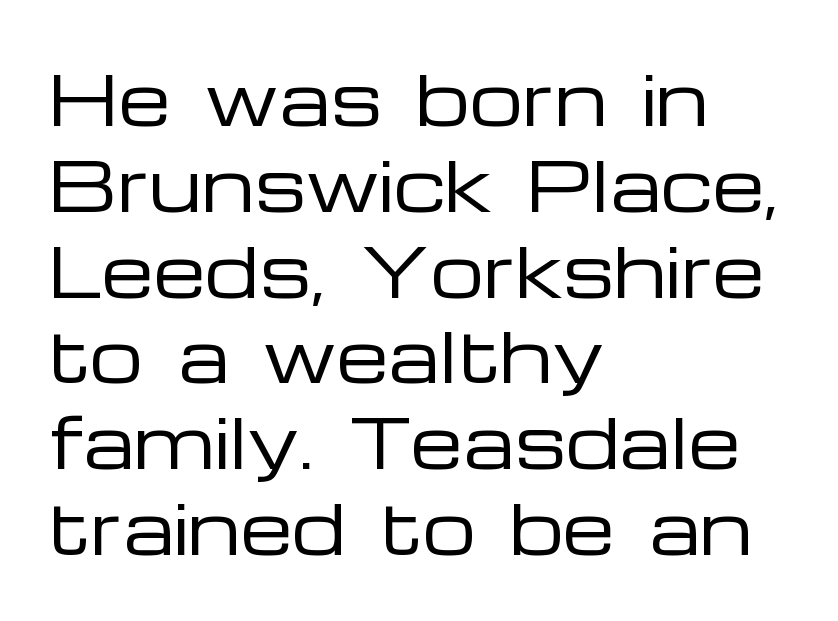
{"serif": "no", "italic": "no", "bold": "no", "weight": "regular", "width": "wide", "stroke_contrast": "low", "x_height": "medium", "monospaced": "no", "underline": "no", "align": "left", "line_spacing": "normal", "line_spacing_ratio": 1.28, "letter_spacing": "normal", "letter_spacing_em": 0.0, "glyph_px": 67}
